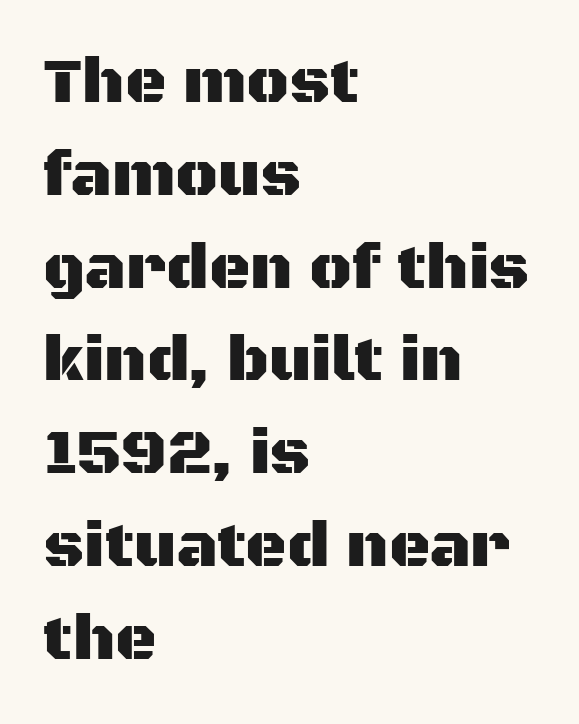
{"serif": "no", "italic": "no", "width": "normal", "stroke_contrast": "medium", "x_height": "large", "monospaced": "no", "underline": "no", "align": "left", "line_spacing": "normal", "line_spacing_ratio": 1.45, "letter_spacing": "normal", "letter_spacing_em": 0.0, "glyph_px": 64}
